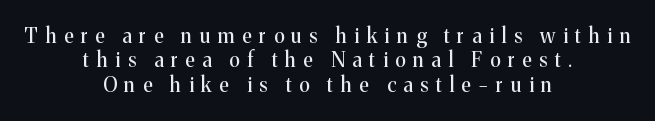
The image shows 20 px text type, upright; set centered, line spacing 1.22x, unusually wide letter spacing (+0.38 em), not underlined.
